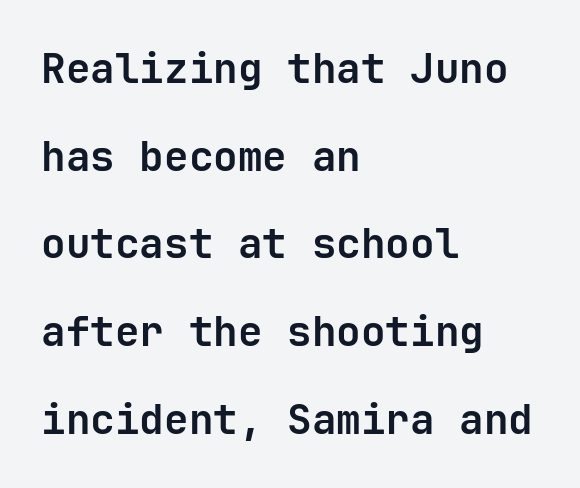
Q: Is the text bold? A: Yes.
Q: Is the text italic (slanted)? A: No, it is upright.
Q: Is the typeface a serif or a sans-serif typeface? A: Sans-serif.
Q: Is the text underlined? A: No.
Q: How is the paragraph aligned? A: Left-aligned.
Q: Is the spacing between letters normal or unusually wide? A: Normal.
Q: Is the spacing between lines tight, normal or loose? A: Loose.
Q: Width (condensed, normal, or wide)? A: Normal.
Q: Stroke contrast? A: Low.
Q: x-height? A: Medium.
Q: Monospaced? A: Yes.
